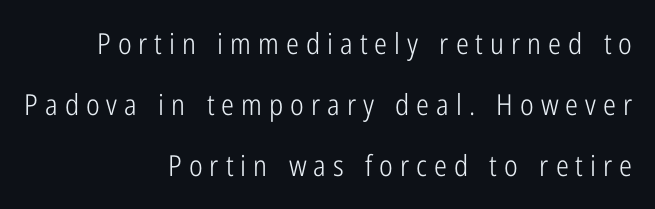
Q: Is the text bold? A: No.
Q: Is the text italic (slanted)? A: No, it is upright.
Q: Is the typeface a serif or a sans-serif typeface? A: Sans-serif.
Q: Is the text underlined? A: No.
Q: How is the paragraph aligned? A: Right-aligned.
Q: Is the spacing between letters normal or unusually wide? A: Unusually wide.
Q: Is the spacing between lines tight, normal or loose? A: Loose.
Q: Width (condensed, normal, or wide)? A: Condensed.
Q: Stroke contrast? A: Low.
Q: x-height? A: Medium.
Q: Monospaced? A: No.
